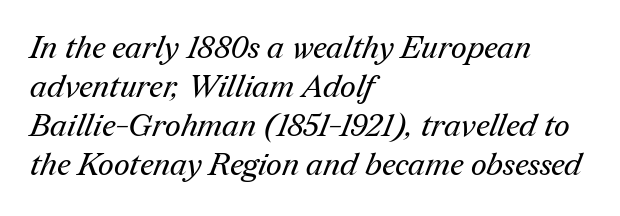
{"serif": "yes", "bold": "no", "weight": "regular", "width": "normal", "stroke_contrast": "medium", "x_height": "medium", "monospaced": "no", "underline": "no", "align": "left", "line_spacing": "normal", "line_spacing_ratio": 1.26, "letter_spacing": "normal", "letter_spacing_em": 0.0, "glyph_px": 31}
